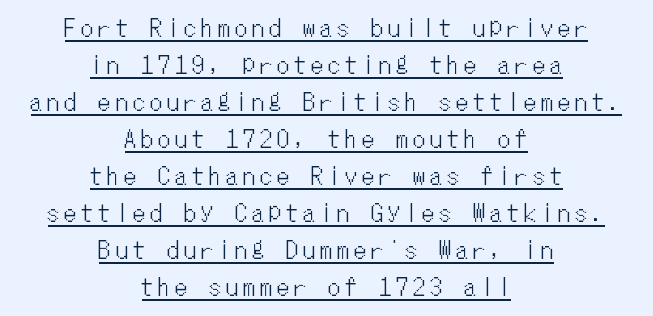
{"italic": "no", "underline": "yes", "align": "center", "line_spacing": "normal", "line_spacing_ratio": 1.61, "letter_spacing": "wide", "letter_spacing_em": 0.24, "glyph_px": 23}
